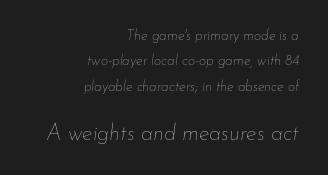
The image shows 22 px text type, italic (leaning right); set right-aligned, line spacing 1.81x, normal letter spacing, not underlined; the second (bottom) block is 1.57x larger.
